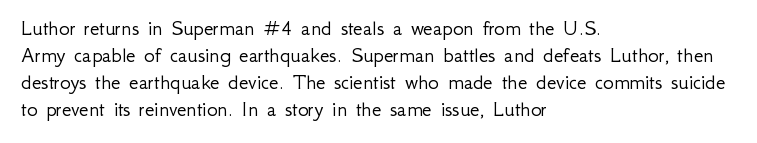
Beneath every word, the page is bare. The lettering holds an erect, upright posture throughout. Caption: face not bold, strokes unweighted. The gaps between neighbouring characters are ordinary and unremarkable.
